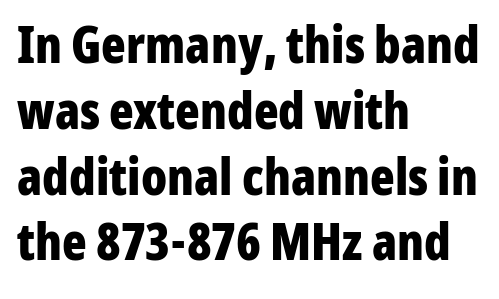
Quick note: underline off. Is the letter spacing exaggerated? No — it looks like the ordinary default. This sample has the flowing, uneven cadence of proportional lettering. One-word summary of the alignment: left. Grotesque or geometric, the face here clearly has no serifs. You'd pick this weight for a headline — it's a proper bold.
